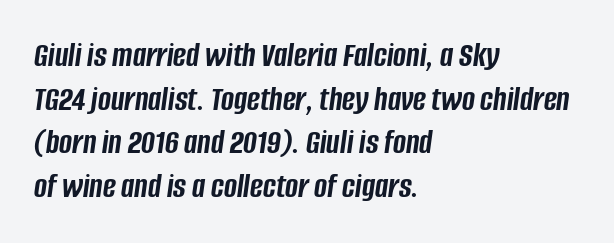
{"italic": "yes", "lean": "right", "slant_degrees": 8, "bold": "yes", "weight": "semibold", "width": "condensed", "stroke_contrast": "low", "x_height": "large", "monospaced": "no", "underline": "no", "align": "left", "line_spacing": "normal", "line_spacing_ratio": 1.25, "letter_spacing": "normal", "letter_spacing_em": 0.0, "glyph_px": 35}
